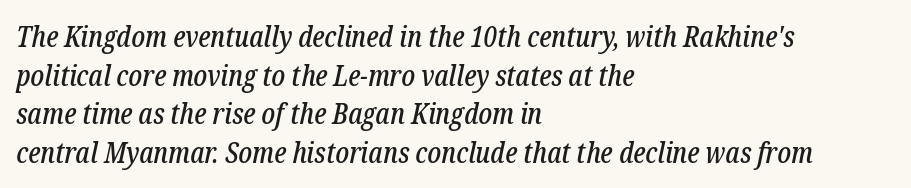
Q: Is the text italic (slanted)? A: Yes, it leans right by about 12 degrees.
Q: Is the typeface a serif or a sans-serif typeface? A: Serif.
Q: Is the text underlined? A: No.
Q: How is the paragraph aligned? A: Left-aligned.
Q: Is the spacing between letters normal or unusually wide? A: Normal.
Q: Is the spacing between lines tight, normal or loose? A: Normal.
Q: Width (condensed, normal, or wide)? A: Condensed.
Q: Stroke contrast? A: Low.
Q: x-height? A: Medium.
Q: Monospaced? A: No.
